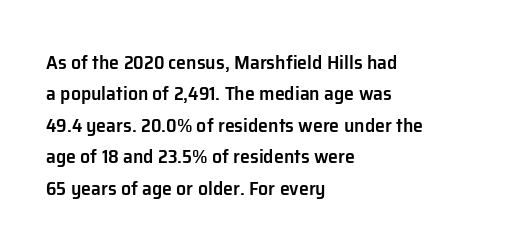
The characters look somewhat weighty, a semibold short of true bold. The passage shown is not underscored anywhere. Tall strokes in this sample are plumb rather than angled. Observe the ordinary spacing: letters are neighbours, not strangers.
